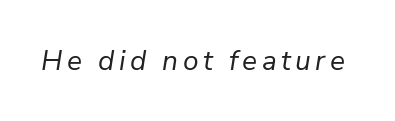
{"italic": "yes", "lean": "right", "slant_degrees": 9, "bold": "no", "weight": "regular", "width": "normal", "stroke_contrast": "low", "x_height": "medium", "monospaced": "no", "underline": "no", "glyph_px": 28}
